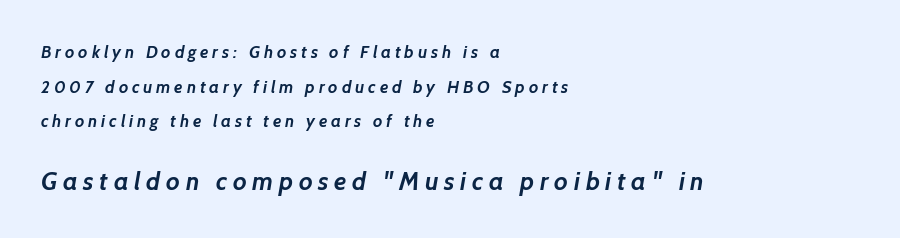
Q: Is the text bold? A: Yes.
Q: Is the text underlined? A: No.
Q: How is the paragraph aligned? A: Left-aligned.
Q: Is the spacing between letters normal or unusually wide? A: Unusually wide.
Q: Is the spacing between lines tight, normal or loose? A: Loose.
Q: Which block of text is set in a larger size, the first (top) or the second (bottom)? A: The second (bottom) one.
